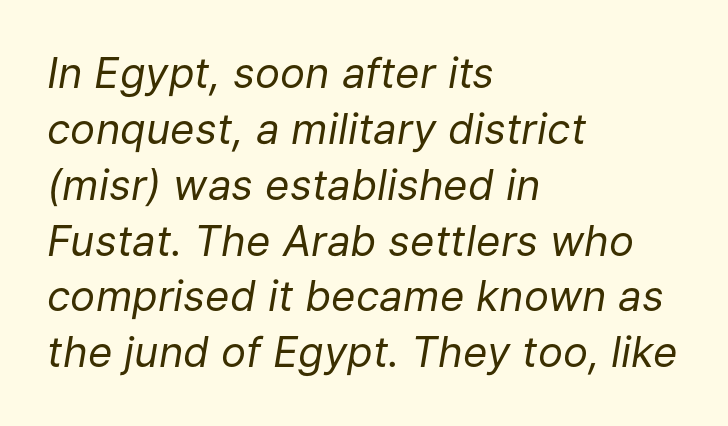
The image shows 42 px regular-weight type, italic (leaning right); set left-aligned, normal line spacing (1.33x), normal letter spacing, not underlined; low stroke contrast and a medium x-height.
